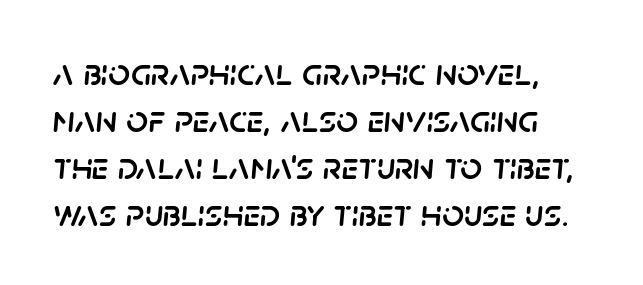
Q: Is the text italic (slanted)? A: Yes, it leans right by about 5 degrees.
Q: Is the text underlined? A: No.
Q: Is the spacing between letters normal or unusually wide? A: Normal.
Q: Width (condensed, normal, or wide)? A: Normal.
Q: Stroke contrast? A: Low.
Q: x-height? A: Large.
Q: Monospaced? A: No.
